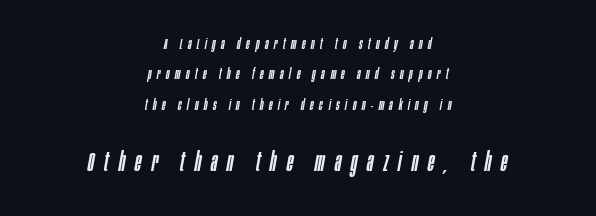
Caption: upper text group reduced, lower text group enlarged. The typesetter chose a symmetrical, centered arrangement here. Caption: expanded tracking, letters set apart. Vertical spacing — loose.
